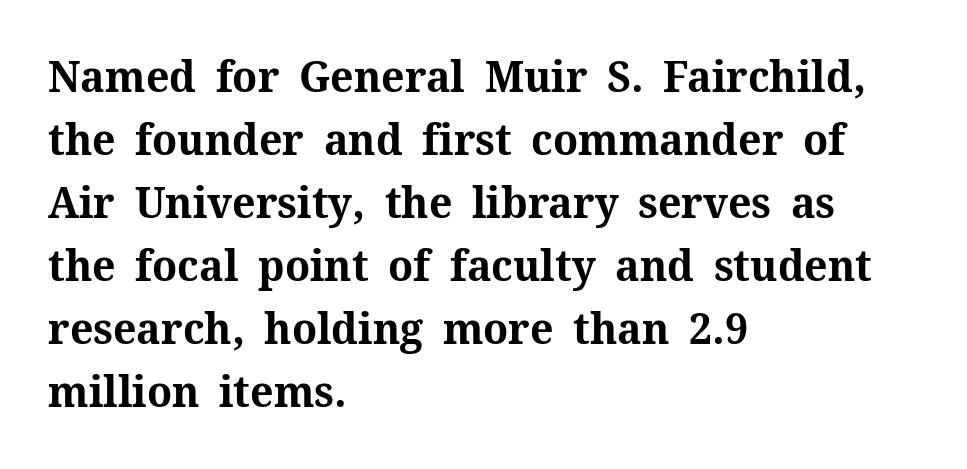
{"serif": "yes", "italic": "no", "bold": "yes", "weight": "bold", "width": "normal", "stroke_contrast": "medium", "x_height": "medium", "monospaced": "no", "underline": "no", "align": "left", "line_spacing": "normal", "line_spacing_ratio": 1.43, "letter_spacing": "normal", "letter_spacing_em": 0.0, "glyph_px": 44}
